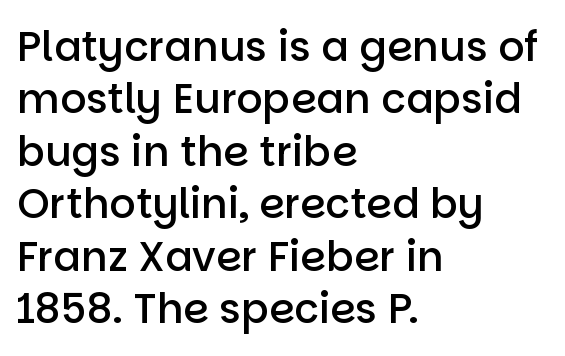
{"serif": "no", "italic": "no", "bold": "semi", "weight": "semibold", "width": "normal", "stroke_contrast": "low", "x_height": "large", "monospaced": "no", "underline": "no", "align": "left", "line_spacing": "normal", "line_spacing_ratio": 1.28, "letter_spacing": "normal", "letter_spacing_em": 0.0, "glyph_px": 41}
